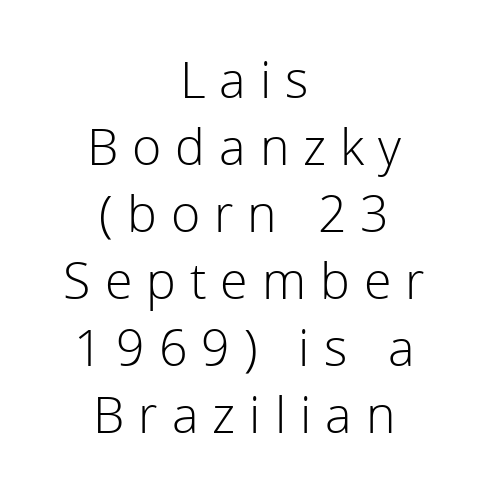
The image shows 50 px light sans-serif type, upright; set centered, normal line spacing (1.34x), unusually wide letter spacing (+0.28 em), not underlined; a medium x-height.
